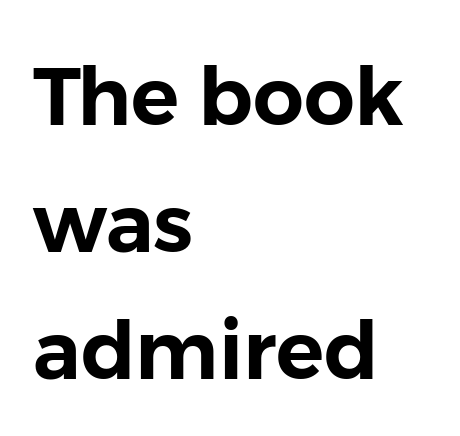
Alignment: flush left. The passage shown is typeset with a sans-serif family. The rendering uses natural spacing where letterforms have individual widths. Does the lettering tilt? It doesn't — this is upright. Observe the ordinary spacing: letters are neighbours, not strangers. A typesetter would call this leading conventional body-copy spacing.
